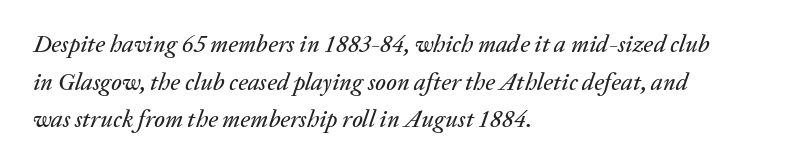
The image shows 24 px text type, italic (leaning right); set left-aligned, normal line spacing (1.57x), normal letter spacing, not underlined.
